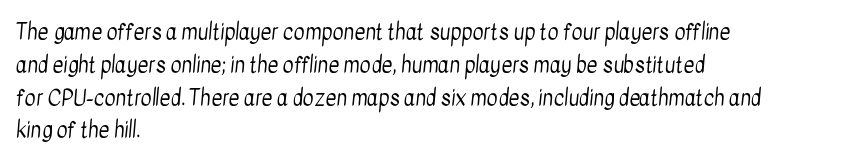
Q: Is the text bold? A: No.
Q: Is the text underlined? A: No.
Q: How is the paragraph aligned? A: Left-aligned.
Q: Is the spacing between letters normal or unusually wide? A: Normal.
Q: Is the spacing between lines tight, normal or loose? A: Normal.
